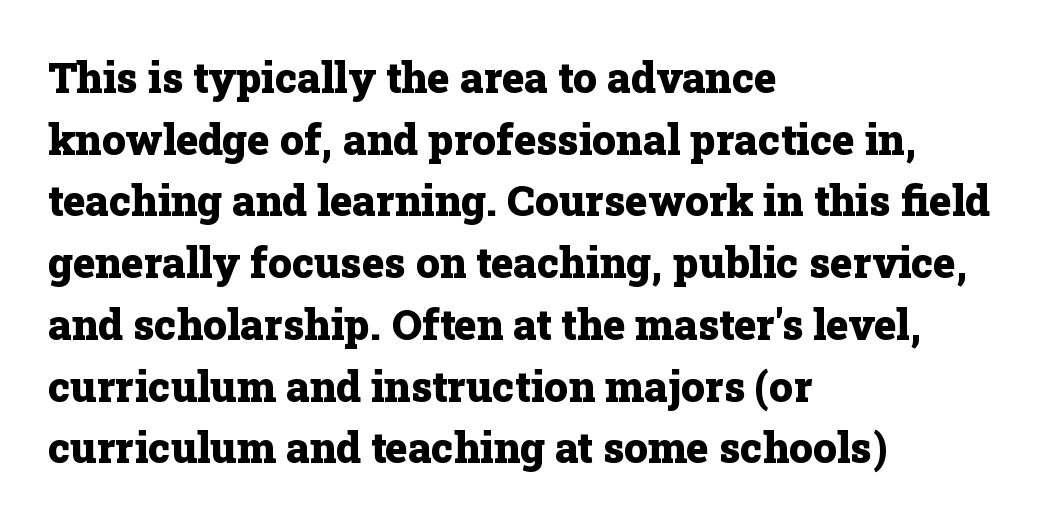
The image shows 42 px heavy serif type, upright; set left-aligned, normal line spacing (1.47x), normal letter spacing, not underlined; low stroke contrast and a medium x-height.
